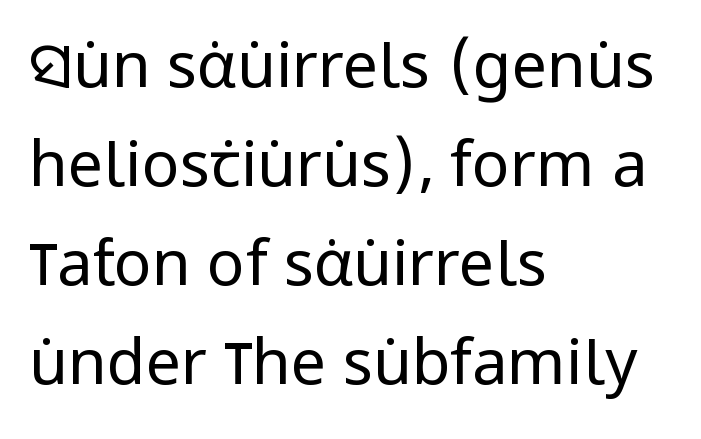
Heft: none added — not bold. Typographically, this falls in the sans-serif category. Posture: vertical. Tracking here is standard; glyphs follow each other at the usual distance. Alignment: flush left. Descender tails drop into unmarked territory.
